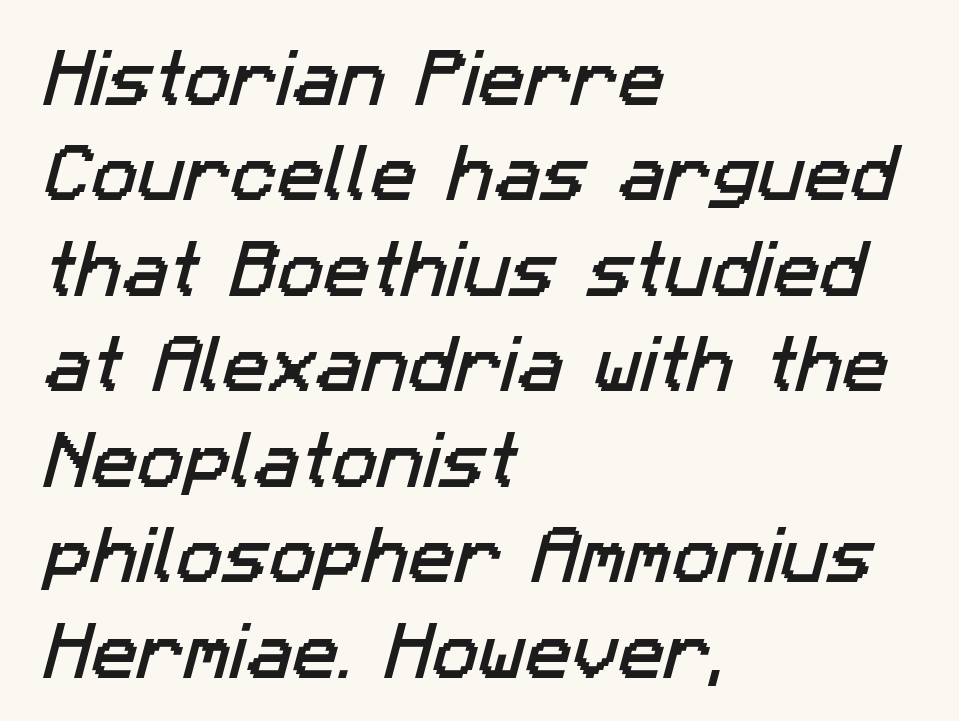
{"serif": "no", "width": "normal", "stroke_contrast": "low", "x_height": "medium", "monospaced": "no", "underline": "no", "align": "left", "line_spacing": "normal", "line_spacing_ratio": 1.54, "letter_spacing": "normal", "letter_spacing_em": 0.0, "glyph_px": 62}
